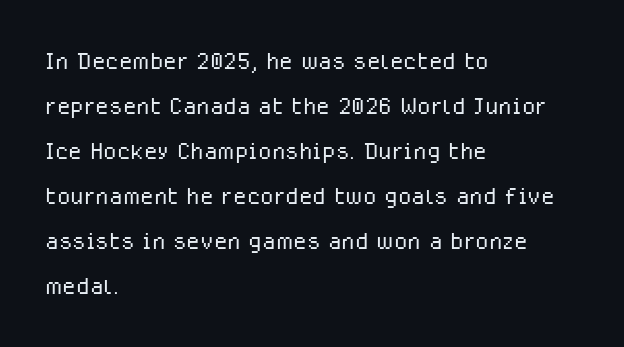
The image shows 31 px light sans-serif type, upright; set left-aligned, normal line spacing (1.45x), normal letter spacing, not underlined; low stroke contrast and a medium x-height.
